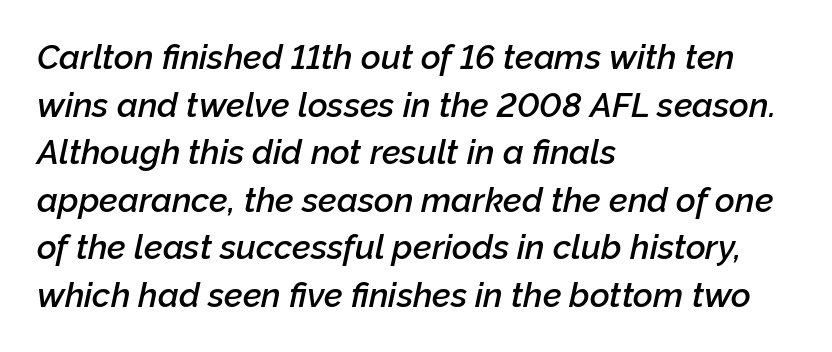
{"italic": "yes", "lean": "right", "slant_degrees": 12, "bold": "semi", "weight": "semibold", "width": "normal", "stroke_contrast": "low", "x_height": "medium", "monospaced": "no", "underline": "no", "align": "left", "line_spacing": "normal", "line_spacing_ratio": 1.4, "letter_spacing": "normal", "letter_spacing_em": 0.0, "glyph_px": 34}
